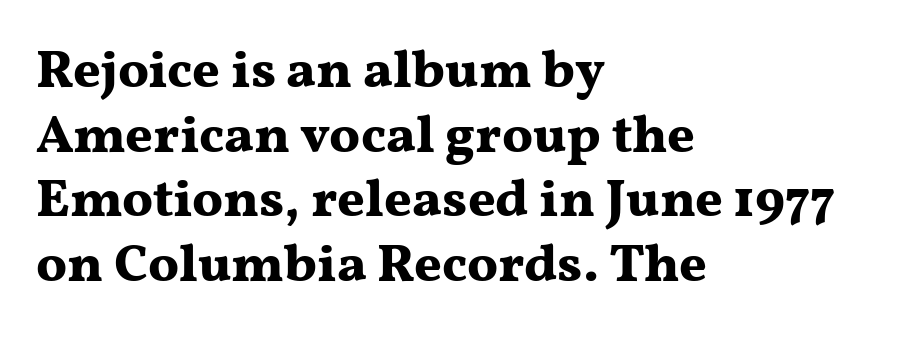
{"serif": "yes", "italic": "no", "bold": "yes", "weight": "bold", "width": "wide", "stroke_contrast": "medium", "x_height": "medium", "monospaced": "no", "underline": "no", "align": "left", "line_spacing_ratio": 1.22, "letter_spacing": "normal", "letter_spacing_em": 0.0, "glyph_px": 53}
